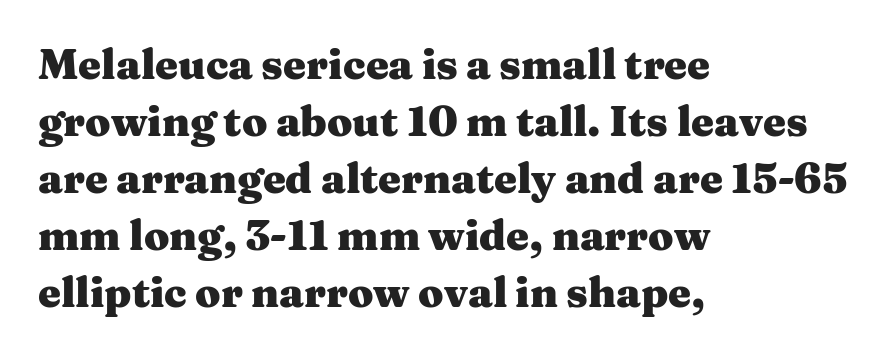
The image shows 41 px heavy, wide serif type, upright; set left-aligned, normal line spacing (1.39x), normal letter spacing, not underlined; medium stroke contrast and a medium x-height.
